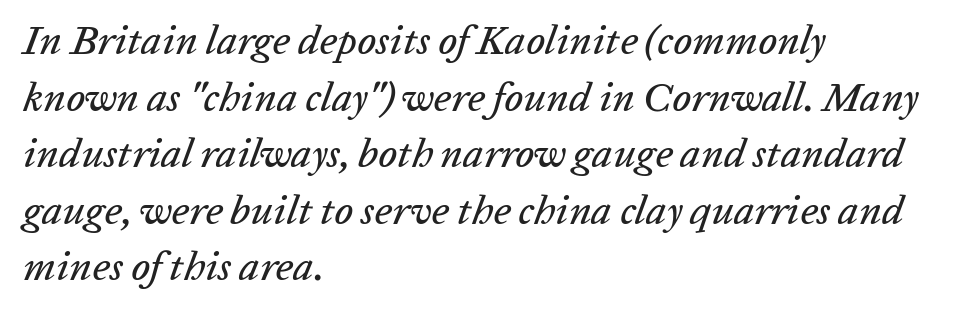
The passage shown is typed in a proportional face where columns would drift. Glance below the letters and you will spot only blank space. The leading is moderate, giving the passage an even texture. The rendering anchors every line to the left-hand side. Yep, that's italic — everything's leaning.
